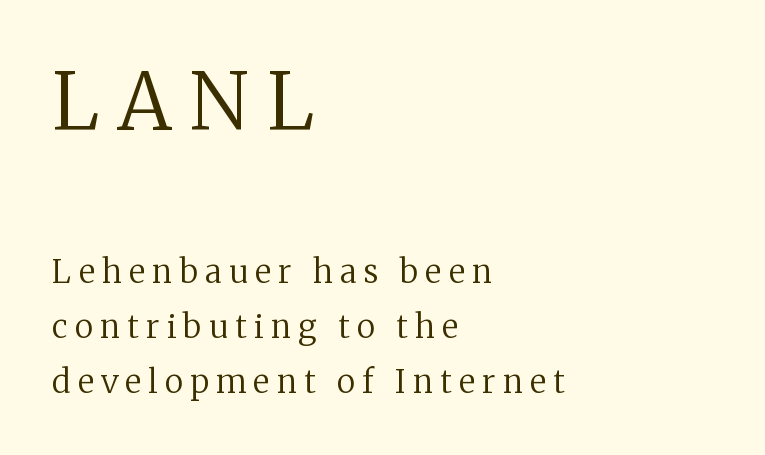
{"serif": "yes", "italic": "no", "bold": "no", "weight": "regular", "width": "normal", "stroke_contrast": "medium", "x_height": "medium", "monospaced": "no", "underline": "no", "align": "left", "line_spacing_ratio": 1.72, "letter_spacing": "wide", "letter_spacing_em": 0.23, "larger_block": "first", "size_ratio": 2.47, "glyph_px": 79}
